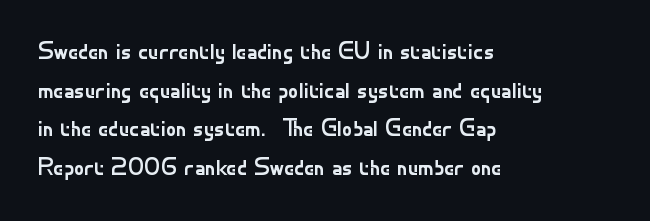
{"italic": "no", "bold": "no", "underline": "no", "align": "left", "line_spacing": "normal", "line_spacing_ratio": 1.55, "letter_spacing": "normal", "letter_spacing_em": 0.0, "glyph_px": 25}
